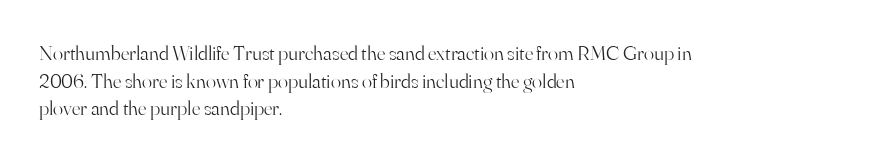
Teacher's note: observe the even left margin — that is flush-left alignment. The line texture is even and compact thanks to regular tracking. The lettering stays uniformly vertical, giving the passage a roman look. The baseline area is clear.
